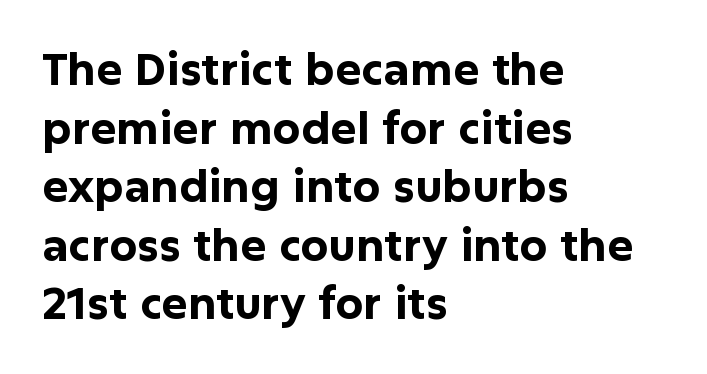
Q: Is the text bold? A: Yes.
Q: Is the text italic (slanted)? A: No, it is upright.
Q: Is the typeface a serif or a sans-serif typeface? A: Sans-serif.
Q: Is the text underlined? A: No.
Q: How is the paragraph aligned? A: Left-aligned.
Q: Is the spacing between letters normal or unusually wide? A: Normal.
Q: Is the spacing between lines tight, normal or loose? A: Normal.
Q: Width (condensed, normal, or wide)? A: Normal.
Q: Stroke contrast? A: Low.
Q: x-height? A: Medium.
Q: Monospaced? A: No.
